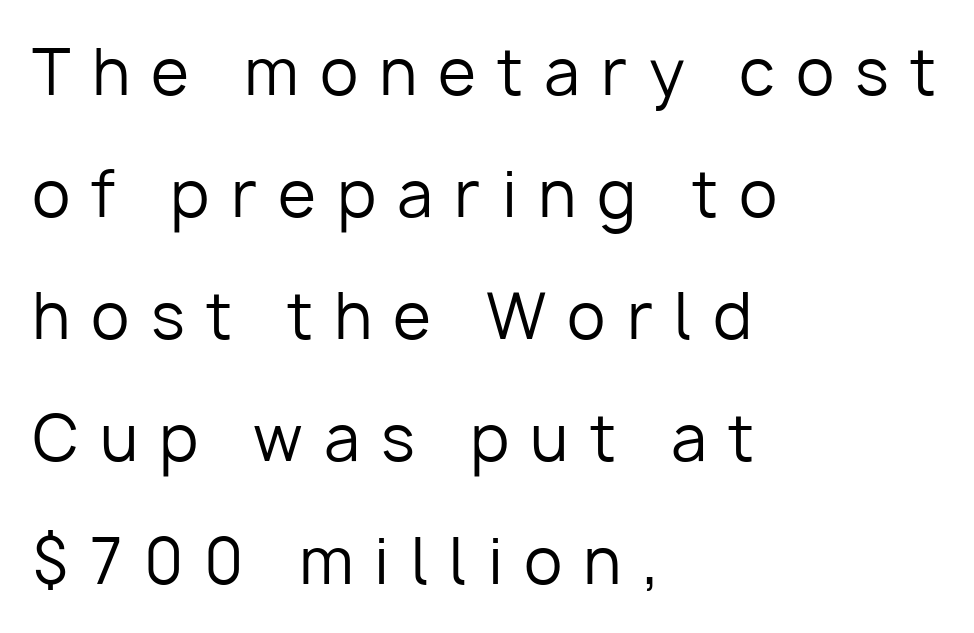
{"serif": "no", "italic": "no", "bold": "no", "weight": "regular", "width": "normal", "stroke_contrast": "low", "x_height": "medium", "monospaced": "no", "underline": "no", "align": "left", "line_spacing": "loose", "line_spacing_ratio": 1.97, "letter_spacing": "wide", "letter_spacing_em": 0.34, "glyph_px": 62}
